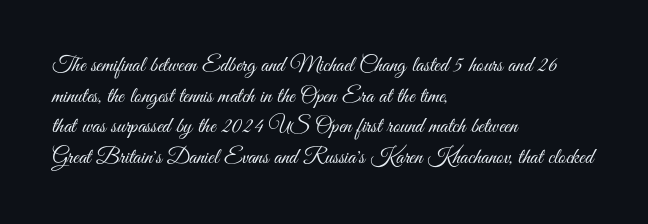
Q: Is the text bold? A: No.
Q: Is the text italic (slanted)? A: Yes.
Q: Is the text underlined? A: No.
Q: How is the paragraph aligned? A: Left-aligned.
Q: Is the spacing between letters normal or unusually wide? A: Normal.
Q: Is the spacing between lines tight, normal or loose? A: Normal.
